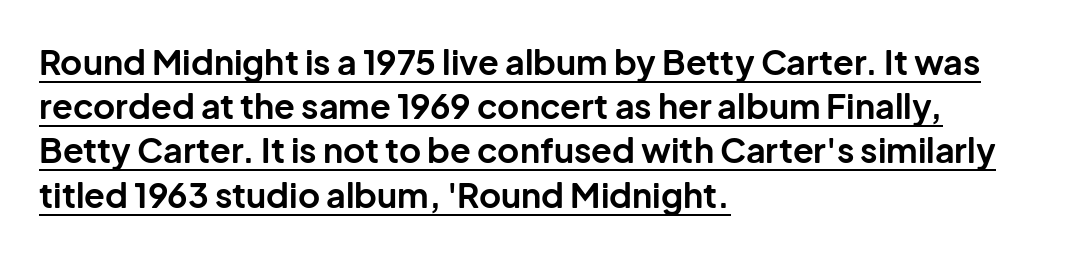
{"serif": "no", "italic": "no", "bold": "yes", "weight": "bold", "width": "normal", "stroke_contrast": "low", "x_height": "medium", "monospaced": "no", "underline": "yes", "align": "left", "line_spacing": "normal", "line_spacing_ratio": 1.3, "letter_spacing": "normal", "letter_spacing_em": 0.0, "glyph_px": 34}
